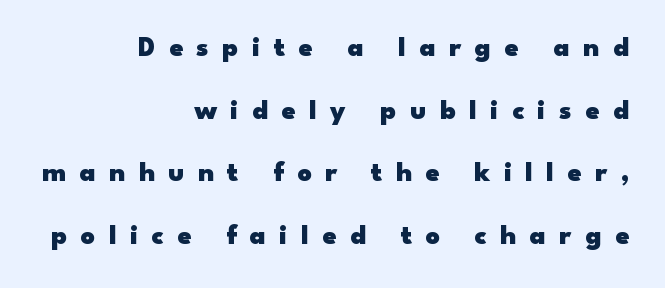
Every letter is thick-stroked: bold, no question. Note: no serifs on the glyphs. Descenders hang freely into open space. Is there much room between lines? Yes — plenty of vertical air separates them.
